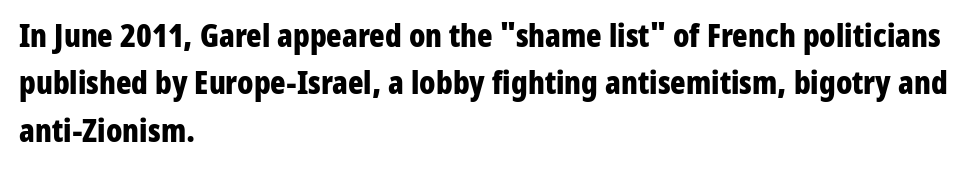
Q: Is the text bold? A: Yes.
Q: Is the text italic (slanted)? A: No, it is upright.
Q: Is the typeface a serif or a sans-serif typeface? A: Sans-serif.
Q: Is the text underlined? A: No.
Q: How is the paragraph aligned? A: Left-aligned.
Q: Is the spacing between letters normal or unusually wide? A: Normal.
Q: Is the spacing between lines tight, normal or loose? A: Normal.
Q: Width (condensed, normal, or wide)? A: Condensed.
Q: Stroke contrast? A: Low.
Q: x-height? A: Medium.
Q: Monospaced? A: No.
